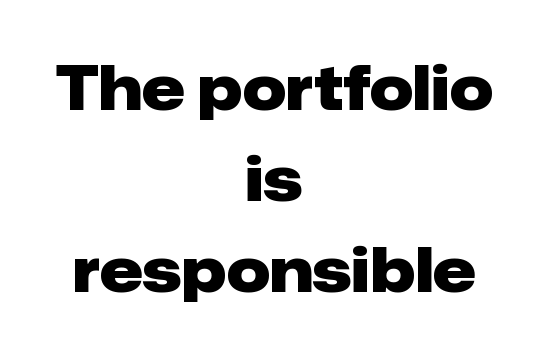
Posture: upright roman. Honestly, the letter spacing is just normal — you wouldn't notice it. Compared with an ordinary text face, these strokes are far heavier — a full bold. Bare-footed words on every line.
